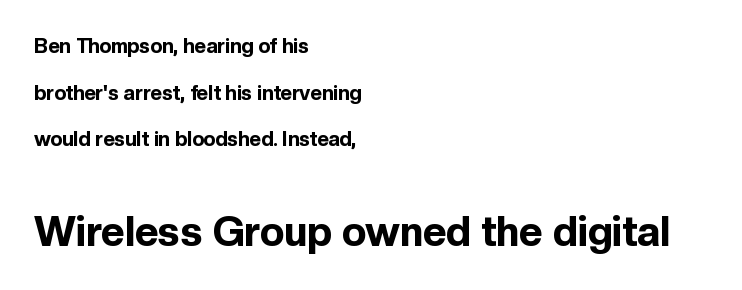
The image shows 41 px bold sans-serif type, upright; set left-aligned, loose line spacing (2.33x), normal letter spacing, not underlined; the second (bottom) block is 2.05x larger; a medium x-height.
